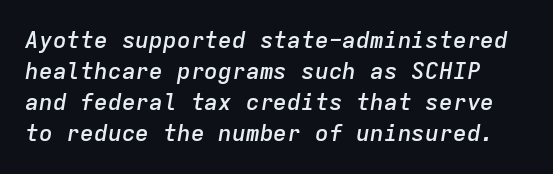
{"italic": "yes", "lean": "right", "slant_degrees": 9, "bold": "semi", "underline": "no", "line_spacing": "normal", "line_spacing_ratio": 1.35, "letter_spacing": "normal", "letter_spacing_em": 0.0, "glyph_px": 23}
